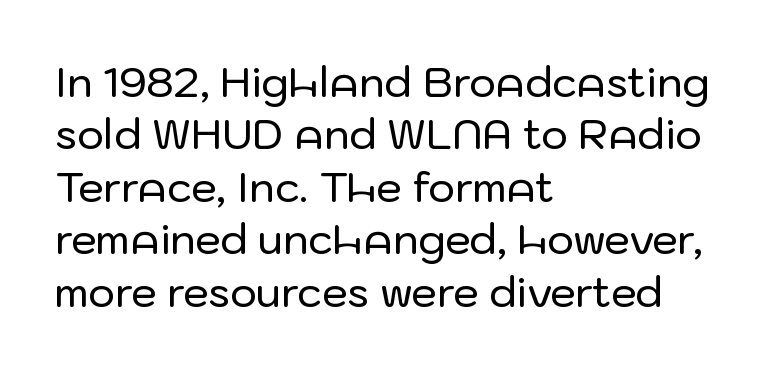
The image shows 41 px sans-serif type, upright; set left-aligned, normal line spacing (1.28x), normal letter spacing, not underlined; low stroke contrast and a medium x-height.
